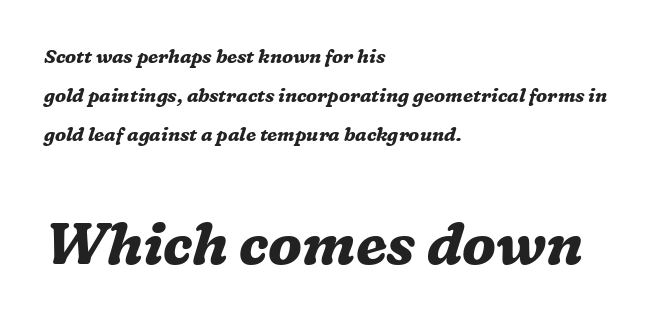
The image shows 58 px bold serif type, italic (leaning right); set left-aligned, loose line spacing (2.05x), normal letter spacing, not underlined; the second (bottom) block is 3.05x larger; medium stroke contrast and a medium x-height.
